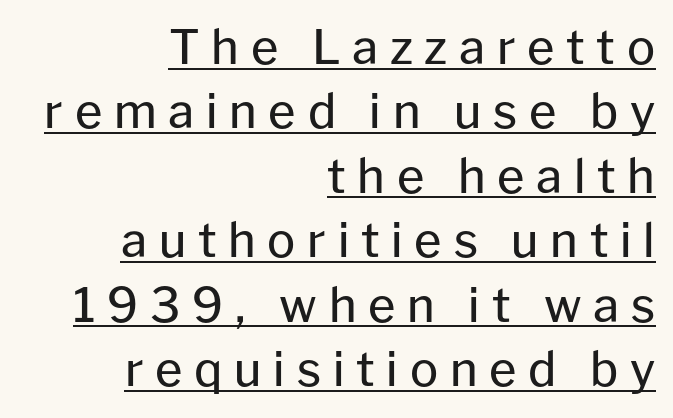
The image shows 47 px regular-weight sans-serif type, upright; set right-aligned, normal line spacing (1.37x), unusually wide letter spacing (+0.25 em), underlined; low stroke contrast and a medium x-height.
